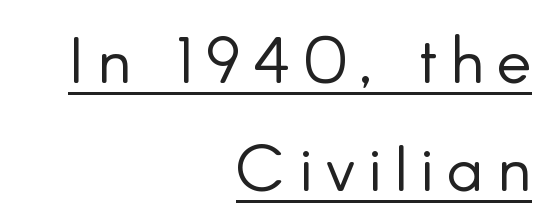
The image shows 65 px light sans-serif type, upright; set right-aligned, normal line spacing (1.66x), unusually wide letter spacing (+0.2 em), underlined; low stroke contrast and a small x-height.
